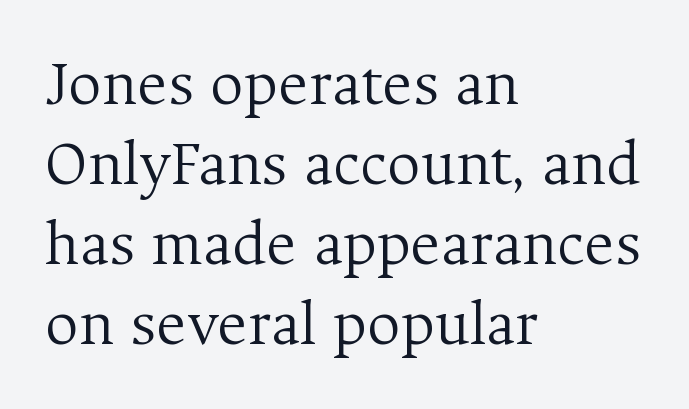
Q: Is the text bold? A: No.
Q: Is the text italic (slanted)? A: No, it is upright.
Q: Is the typeface a serif or a sans-serif typeface? A: Serif.
Q: Is the text underlined? A: No.
Q: How is the paragraph aligned? A: Left-aligned.
Q: Is the spacing between letters normal or unusually wide? A: Normal.
Q: Width (condensed, normal, or wide)? A: Normal.
Q: Stroke contrast? A: Medium.
Q: x-height? A: Medium.
Q: Monospaced? A: No.
